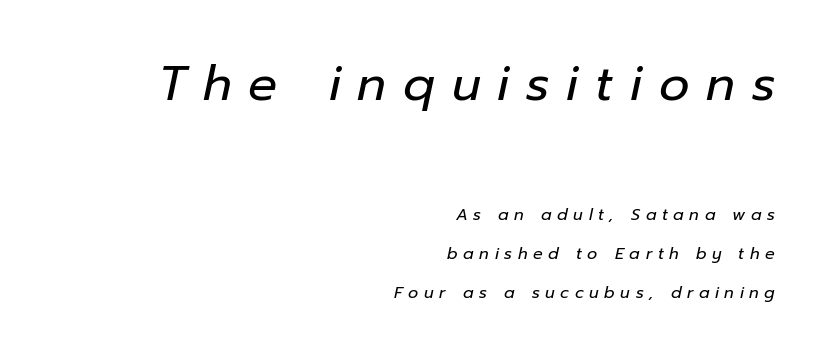
Line endings align vertically; line beginnings do not. Size contrast runs from large at the top to small at the bottom. When letters slant like this, we call the style italic. Each new line begins a long way beneath the previous one.
